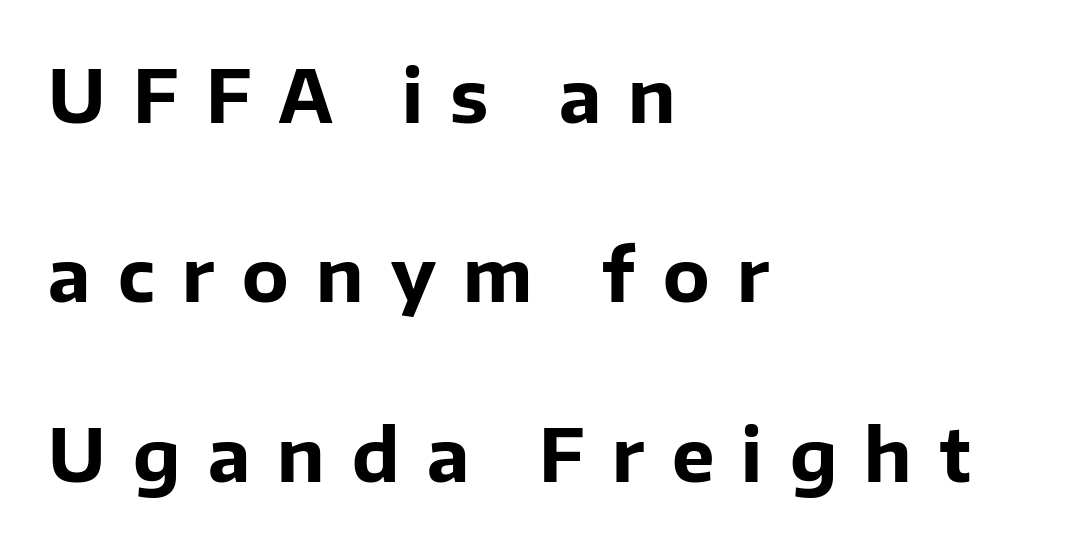
{"serif": "no", "italic": "no", "bold": "yes", "weight": "bold", "width": "normal", "stroke_contrast": "low", "x_height": "medium", "monospaced": "no", "underline": "no", "align": "left", "line_spacing": "loose", "line_spacing_ratio": 2.49, "letter_spacing": "wide", "letter_spacing_em": 0.38, "glyph_px": 72}
